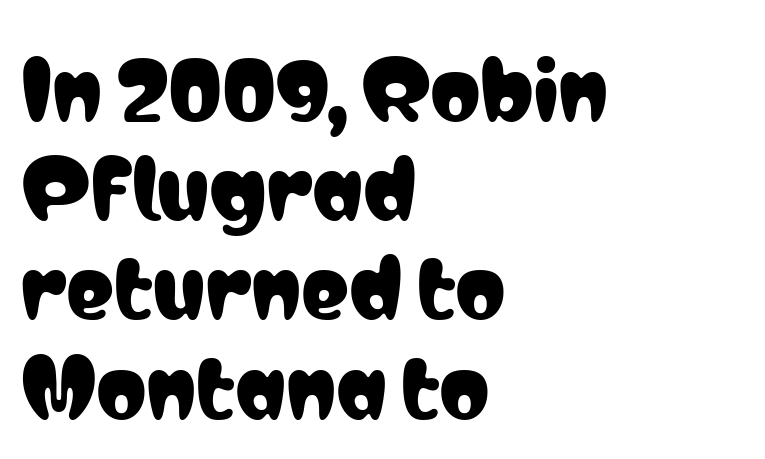
Is the block centered? No — it sits flush against the left margin. The line texture is even and compact thanks to regular tracking. Glance below the letters and you will spot only blank space. The passage shown is typed in a proportional face where columns would drift. Unlike italic type, these characters show no tilt at all. The glyphs in this specimen are sans serif.
